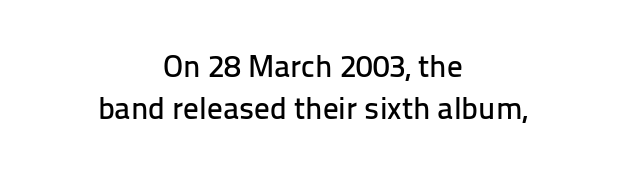
Glance below the letters and you will spot only blank space. Is the letter spacing exaggerated? No — it looks like the ordinary default. Whoever set this chose a conventional vertical rhythm. Notice how the stems are strictly vertical — no italics here. Font category for this specimen: sans-serif.
